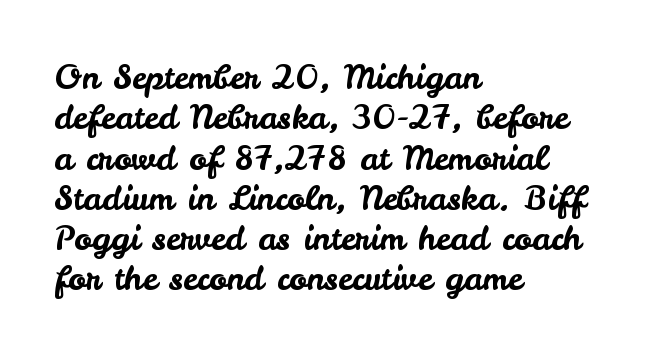
{"serif": "no", "width": "normal", "stroke_contrast": "low", "x_height": "small", "monospaced": "no", "underline": "no", "align": "left", "line_spacing_ratio": 1.22, "letter_spacing": "normal", "letter_spacing_em": 0.0, "glyph_px": 33}
